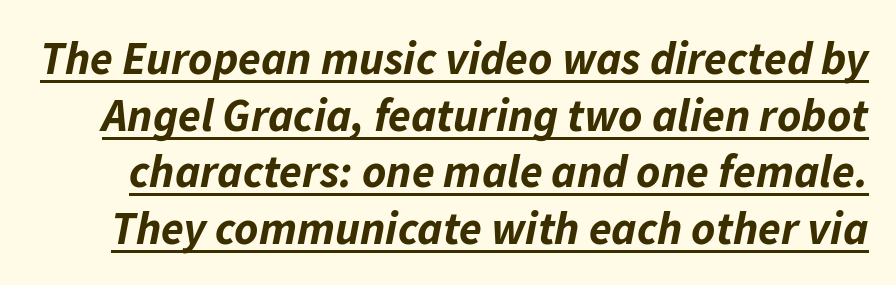
{"italic": "yes", "lean": "right", "slant_degrees": 11, "bold": "yes", "weight": "bold", "width": "normal", "stroke_contrast": "low", "x_height": "medium", "monospaced": "no", "underline": "yes", "line_spacing_ratio": 1.23, "letter_spacing": "normal", "letter_spacing_em": 0.0, "glyph_px": 46}
